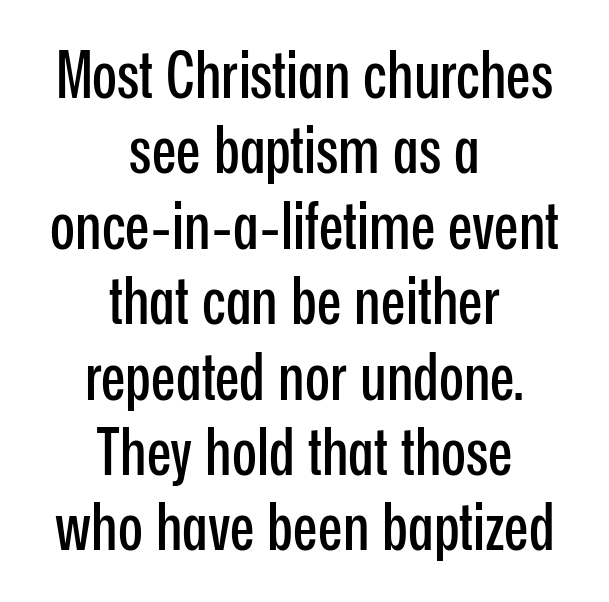
Q: Is the text italic (slanted)? A: No, it is upright.
Q: Is the typeface a serif or a sans-serif typeface? A: Sans-serif.
Q: Is the text underlined? A: No.
Q: How is the paragraph aligned? A: Centered.
Q: Is the spacing between letters normal or unusually wide? A: Normal.
Q: Width (condensed, normal, or wide)? A: Condensed.
Q: Stroke contrast? A: Low.
Q: x-height? A: Medium.
Q: Monospaced? A: No.
